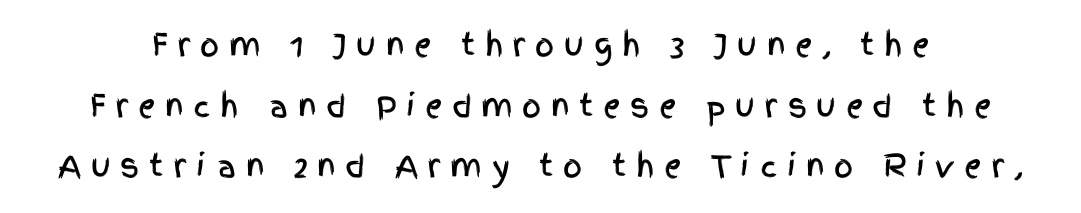
{"serif": "no", "italic": "no", "width": "condensed", "x_height": "large", "monospaced": "no", "underline": "no", "line_spacing": "loose", "line_spacing_ratio": 2.02, "letter_spacing": "wide", "letter_spacing_em": 0.32, "glyph_px": 30}
